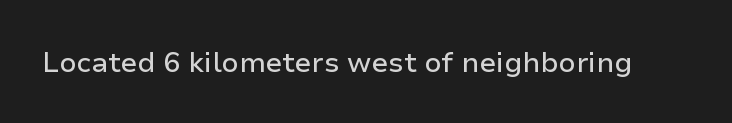
{"serif": "no", "italic": "no", "width": "normal", "stroke_contrast": "low", "x_height": "medium", "monospaced": "no", "underline": "no", "letter_spacing": "normal", "letter_spacing_em": 0.0, "glyph_px": 28}
